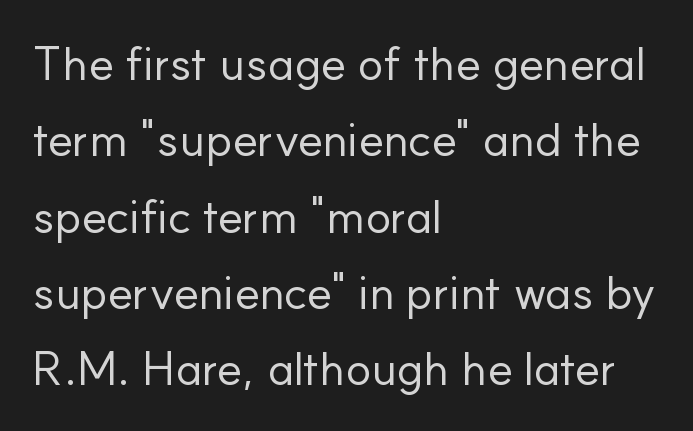
On a weight scale, this lands at 450 or below. The designer went with a sans here, leaving each stem footless. Varying glyph widths throughout — classic text-font behaviour. The gaps between neighbouring characters are ordinary and unremarkable.
